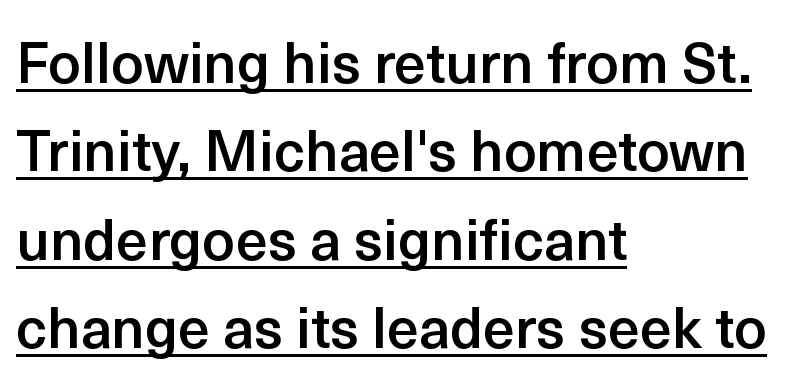
The image shows 57 px semibold sans-serif type, upright; set left-aligned, normal line spacing (1.55x), normal letter spacing, underlined; a medium x-height.
